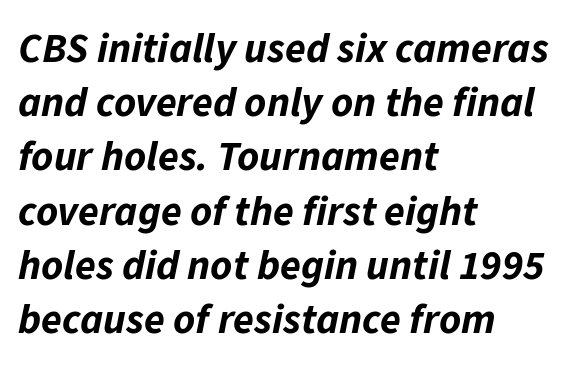
Q: Is the text bold? A: Yes.
Q: Is the text italic (slanted)? A: Yes, it leans right by about 11 degrees.
Q: Is the text underlined? A: No.
Q: How is the paragraph aligned? A: Left-aligned.
Q: Is the spacing between letters normal or unusually wide? A: Normal.
Q: Is the spacing between lines tight, normal or loose? A: Normal.
Q: Width (condensed, normal, or wide)? A: Normal.
Q: Stroke contrast? A: Low.
Q: x-height? A: Medium.
Q: Monospaced? A: No.
